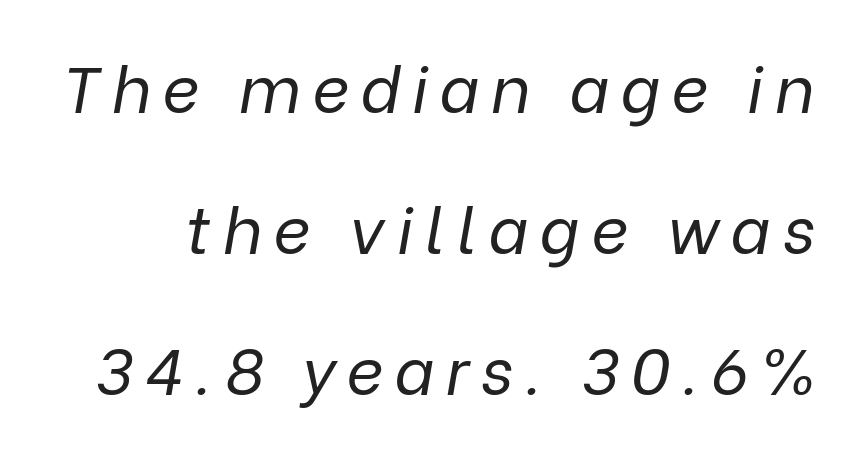
{"italic": "yes", "lean": "right", "slant_degrees": 9, "bold": "no", "weight": "regular", "width": "normal", "stroke_contrast": "low", "x_height": "medium", "monospaced": "no", "underline": "no", "line_spacing": "loose", "line_spacing_ratio": 2.17, "glyph_px": 65}
